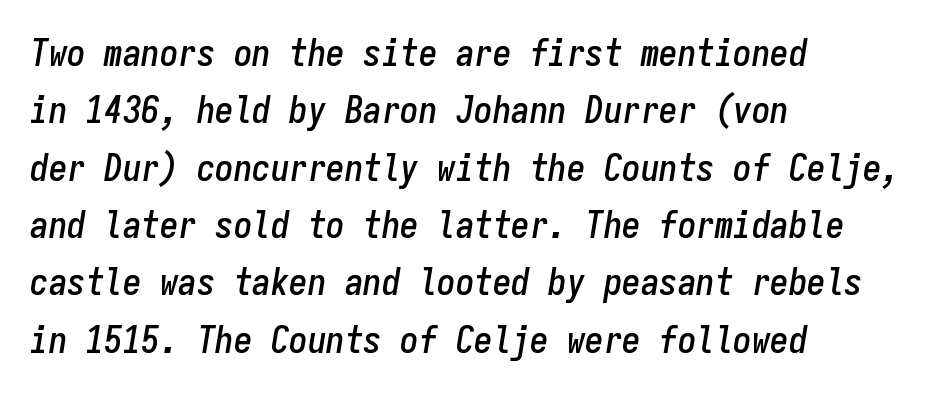
The space directly below the letters is spotless. All the whitespace from short lines collects on the right. Compared with ordinary roman type, these characters are visibly tilted. Normally led — the rows are evenly, conventionally spaced. Here the designer chose a console-style face with uniform glyph widths.
